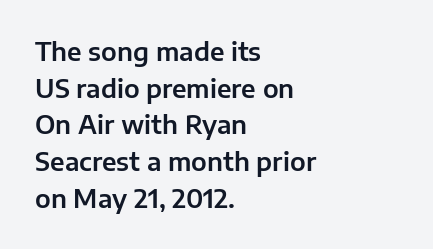
Q: Is the text italic (slanted)? A: No, it is upright.
Q: Is the text underlined? A: No.
Q: How is the paragraph aligned? A: Left-aligned.
Q: Is the spacing between letters normal or unusually wide? A: Normal.
Q: Is the spacing between lines tight, normal or loose? A: Normal.
